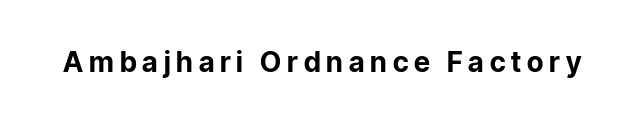
{"serif": "no", "italic": "no", "bold": "yes", "weight": "bold", "width": "normal", "stroke_contrast": "low", "x_height": "medium", "monospaced": "no", "underline": "no", "letter_spacing": "wide", "letter_spacing_em": 0.21, "glyph_px": 28}
